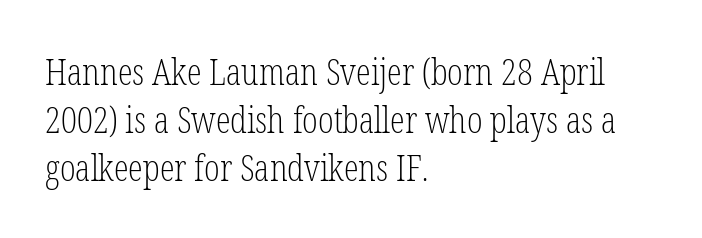
Letters rest on an invisible, unmarked baseline. When letters stand straight like this, we call the style roman or upright. A light-to-regular cut is what we see here. Every row of glyphs begins at an identical x-position on the left. Character widths vary here, with narrow letters taking less room than wide ones. Does the leading feel generous? No, just average.
